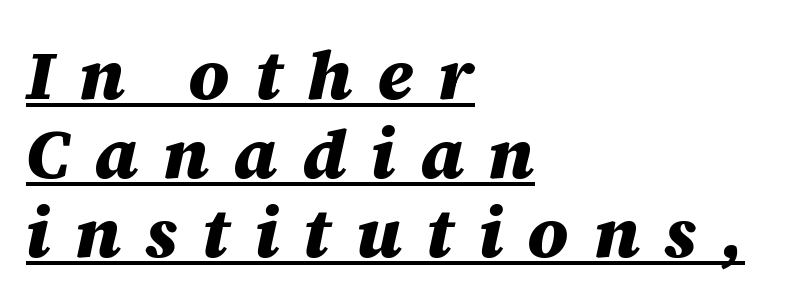
{"italic": "yes", "lean": "right", "slant_degrees": 12, "bold": "yes", "weight": "heavy", "width": "normal", "stroke_contrast": "medium", "x_height": "large", "monospaced": "no", "underline": "yes", "align": "left", "line_spacing": "tight", "line_spacing_ratio": 1.13, "letter_spacing": "wide", "letter_spacing_em": 0.35, "glyph_px": 70}
